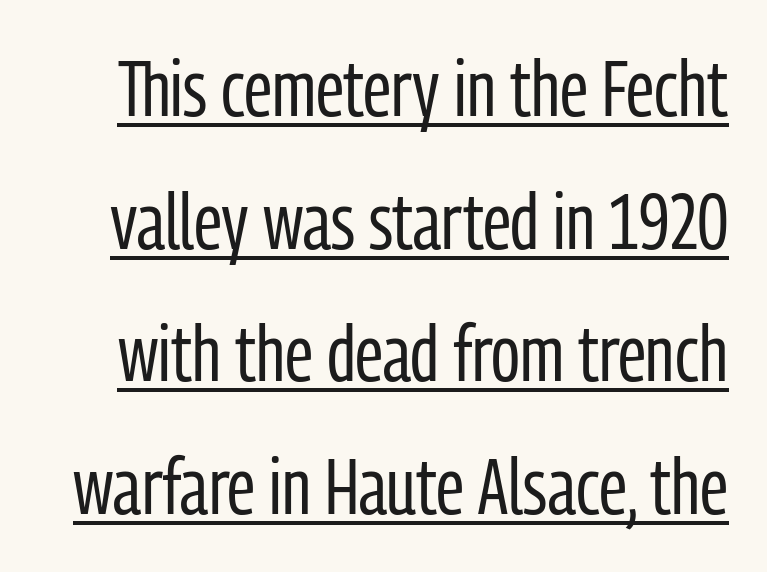
The type is set solid horizontally, with unmodified tracking. Each letter keeps its own natural width here, so spacing adapts to shape. Descenders here cross a horizontal rule under the line. Weight: regular or lighter. Is there any slant? The stems are plumb.
